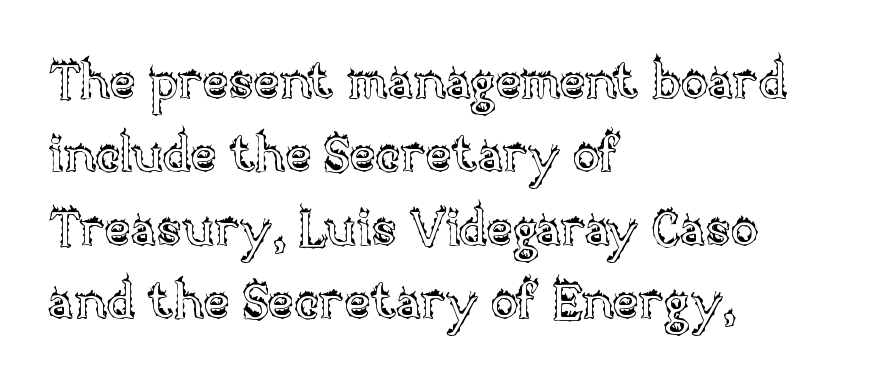
The image shows 50 px text type, upright; set left-aligned, normal line spacing (1.47x), normal letter spacing, not underlined; a large x-height.
